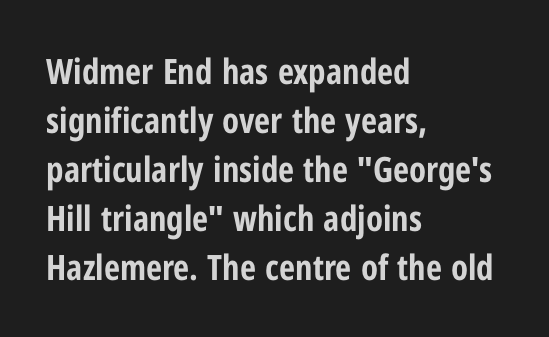
Q: Is the text bold? A: Yes.
Q: Is the text italic (slanted)? A: No, it is upright.
Q: Is the typeface a serif or a sans-serif typeface? A: Sans-serif.
Q: Is the text underlined? A: No.
Q: How is the paragraph aligned? A: Left-aligned.
Q: Is the spacing between letters normal or unusually wide? A: Normal.
Q: Is the spacing between lines tight, normal or loose? A: Normal.
Q: Width (condensed, normal, or wide)? A: Condensed.
Q: Stroke contrast? A: Low.
Q: x-height? A: Medium.
Q: Monospaced? A: No.
